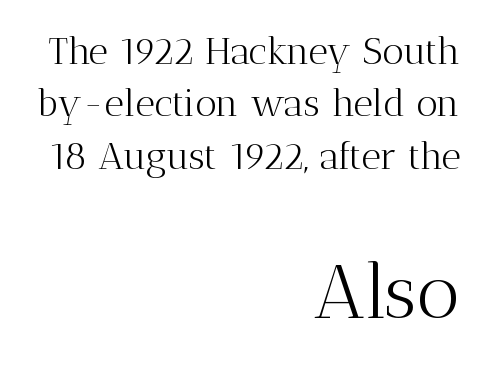
Here the glyphs are tracked normally, forming tight word shapes. The text block is weighted toward the right margin, trailing off unevenly leftward. The type sits square on the baseline with zero lean. Observe the serifs anchoring each vertical stroke in this sample.
